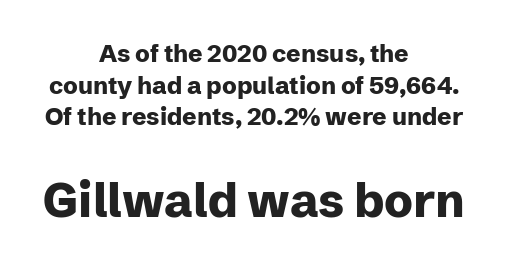
Q: Is the text bold? A: Yes.
Q: Is the text italic (slanted)? A: No, it is upright.
Q: Is the typeface a serif or a sans-serif typeface? A: Sans-serif.
Q: Is the text underlined? A: No.
Q: How is the paragraph aligned? A: Centered.
Q: Is the spacing between letters normal or unusually wide? A: Normal.
Q: Is the spacing between lines tight, normal or loose? A: Normal.
Q: Which block of text is set in a larger size, the first (top) or the second (bottom)? A: The second (bottom) one.
Q: Width (condensed, normal, or wide)? A: Normal.
Q: Stroke contrast? A: Low.
Q: x-height? A: Medium.
Q: Monospaced? A: No.
